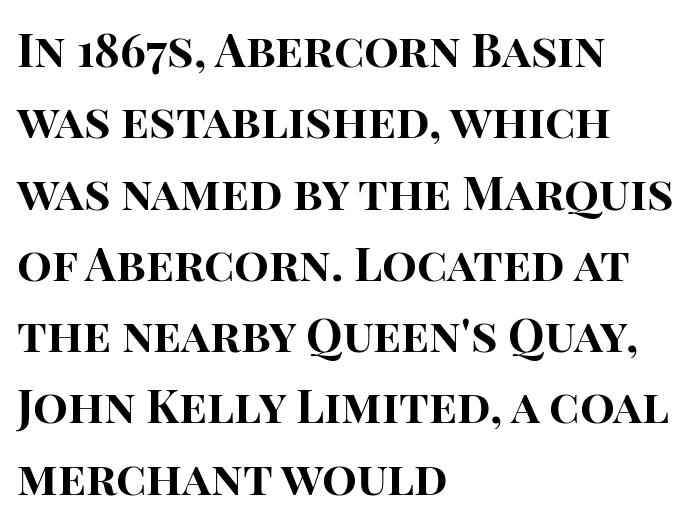
The type sits square on the baseline with zero lean. Leftover space on each line is placed entirely after the last word. These lines are composed in type without serifs. The designer left line spacing at the default.
